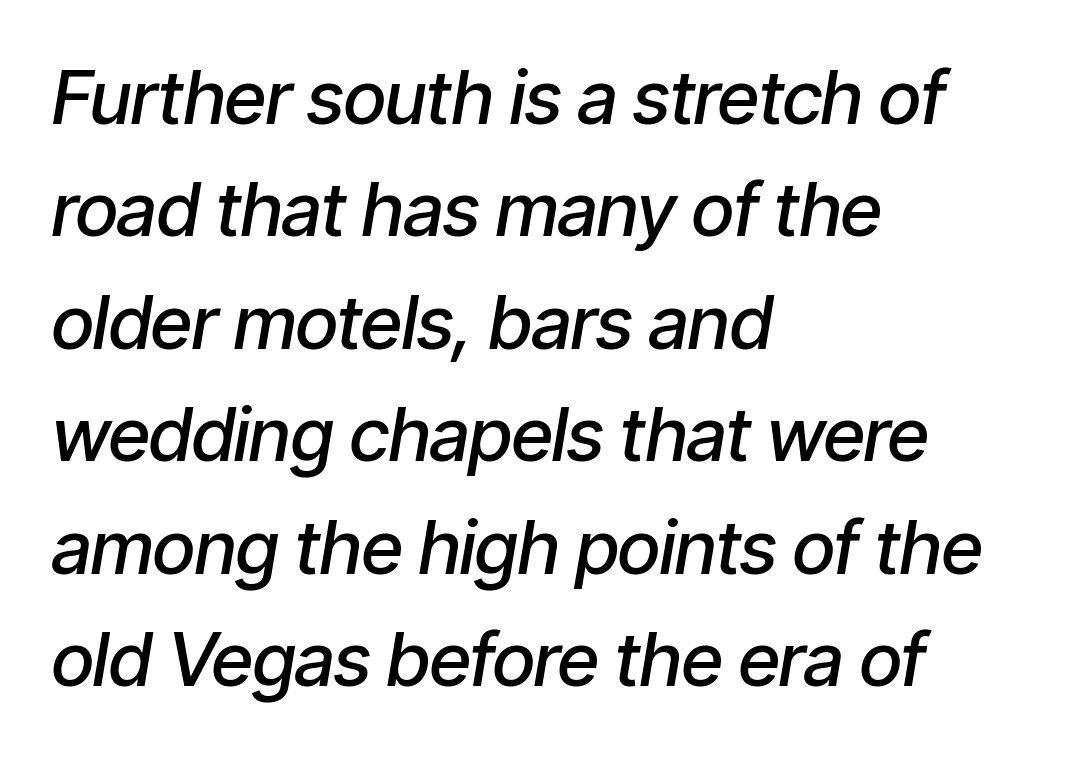
Q: Is the text bold? A: Semi-bold.
Q: Is the text italic (slanted)? A: Yes, it leans right by about 9 degrees.
Q: Is the text underlined? A: No.
Q: How is the paragraph aligned? A: Left-aligned.
Q: Is the spacing between letters normal or unusually wide? A: Normal.
Q: Is the spacing between lines tight, normal or loose? A: Normal.
Q: Width (condensed, normal, or wide)? A: Condensed.
Q: Stroke contrast? A: Low.
Q: x-height? A: Medium.
Q: Monospaced? A: No.
